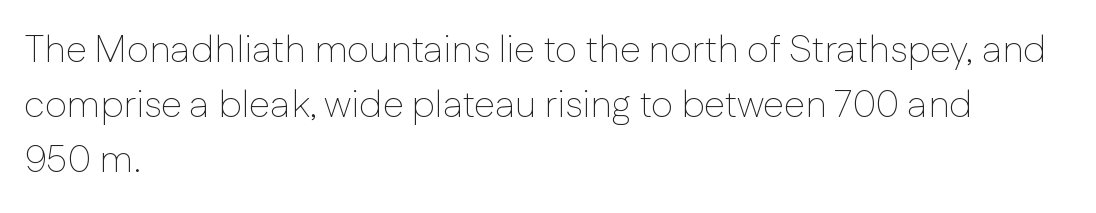
Q: Is the text bold? A: No.
Q: Is the text italic (slanted)? A: No, it is upright.
Q: Is the typeface a serif or a sans-serif typeface? A: Sans-serif.
Q: Is the text underlined? A: No.
Q: How is the paragraph aligned? A: Left-aligned.
Q: Is the spacing between letters normal or unusually wide? A: Normal.
Q: Is the spacing between lines tight, normal or loose? A: Normal.
Q: Width (condensed, normal, or wide)? A: Normal.
Q: Stroke contrast? A: Low.
Q: x-height? A: Medium.
Q: Monospaced? A: No.
